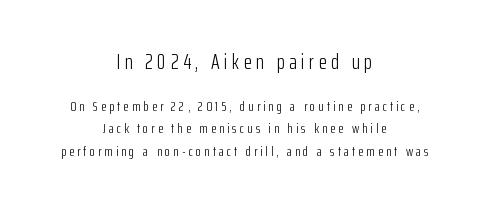
Q: Is the text bold? A: No.
Q: Is the text italic (slanted)? A: No, it is upright.
Q: Is the text underlined? A: No.
Q: How is the paragraph aligned? A: Centered.
Q: Is the spacing between letters normal or unusually wide? A: Unusually wide.
Q: Is the spacing between lines tight, normal or loose? A: Normal.
Q: Which block of text is set in a larger size, the first (top) or the second (bottom)? A: The first (top) one.
